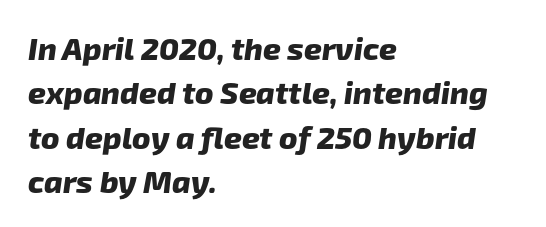
Spacing verdict: proportional, widths tailored to each character. Stroke terminals: plain, sans-serif. Look at the stroke-to-counter ratio: heavy, a bold. These lines are set flush left with a ragged right edge. Lines of text with bare space underneath. The space between consecutive lines is moderate.
